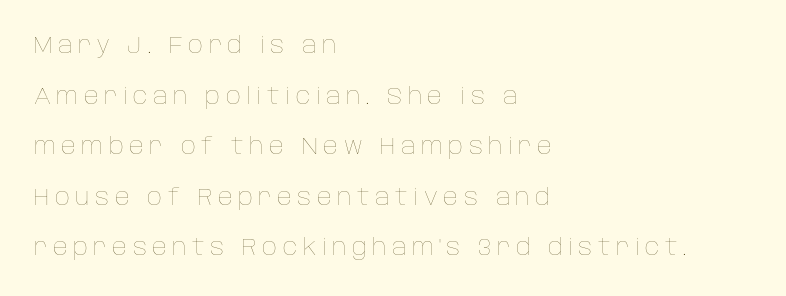
Q: Is the text bold? A: No.
Q: Is the text italic (slanted)? A: No, it is upright.
Q: Is the text underlined? A: No.
Q: How is the paragraph aligned? A: Left-aligned.
Q: Is the spacing between letters normal or unusually wide? A: Unusually wide.
Q: Is the spacing between lines tight, normal or loose? A: Loose.
